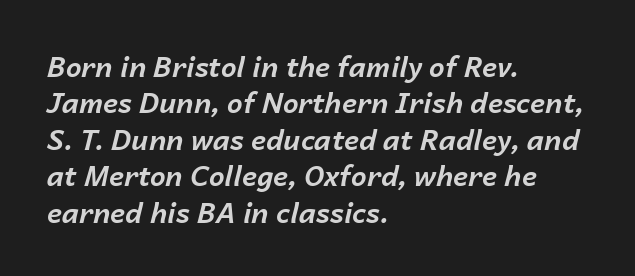
Quick note: underline off. A typesetter would call this proportional, since set widths differ per character. Visually the block forms a straight wall on the left and a jagged coastline on the right. The designer left line spacing at the default.
